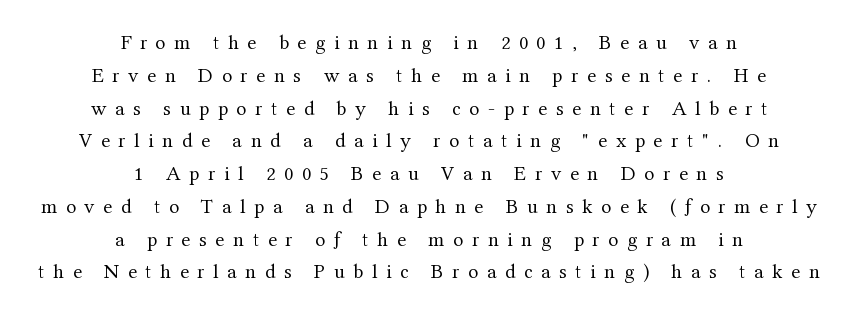
The image shows 21 px text type, upright; set centered, normal line spacing (1.56x), unusually wide letter spacing (+0.41 em), not underlined.
